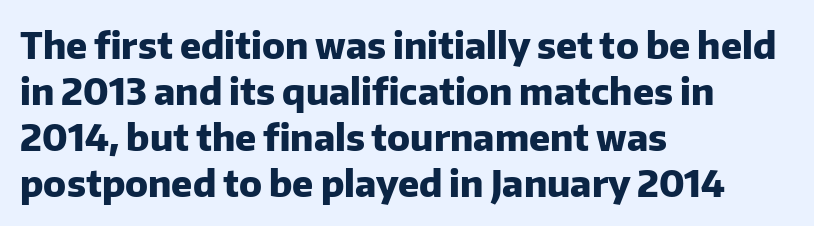
Q: Is the text bold? A: Yes.
Q: Is the text italic (slanted)? A: No, it is upright.
Q: Is the typeface a serif or a sans-serif typeface? A: Sans-serif.
Q: Is the text underlined? A: No.
Q: How is the paragraph aligned? A: Left-aligned.
Q: Is the spacing between letters normal or unusually wide? A: Normal.
Q: Width (condensed, normal, or wide)? A: Normal.
Q: Stroke contrast? A: Low.
Q: x-height? A: Medium.
Q: Monospaced? A: No.
